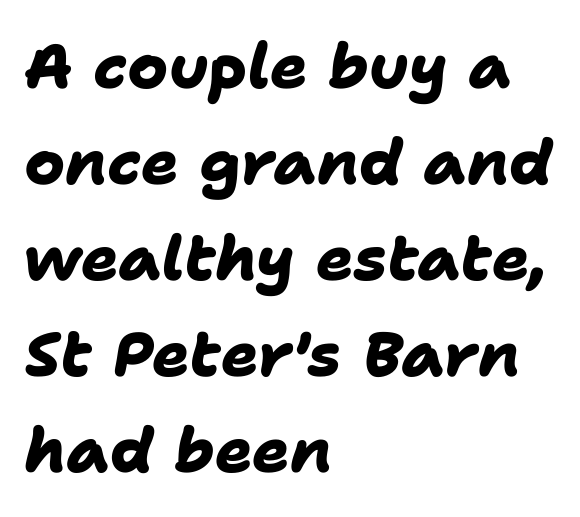
The image shows 62 px heavy sans-serif type; set left-aligned, normal line spacing (1.55x), normal letter spacing, not underlined; low stroke contrast and a medium x-height.
